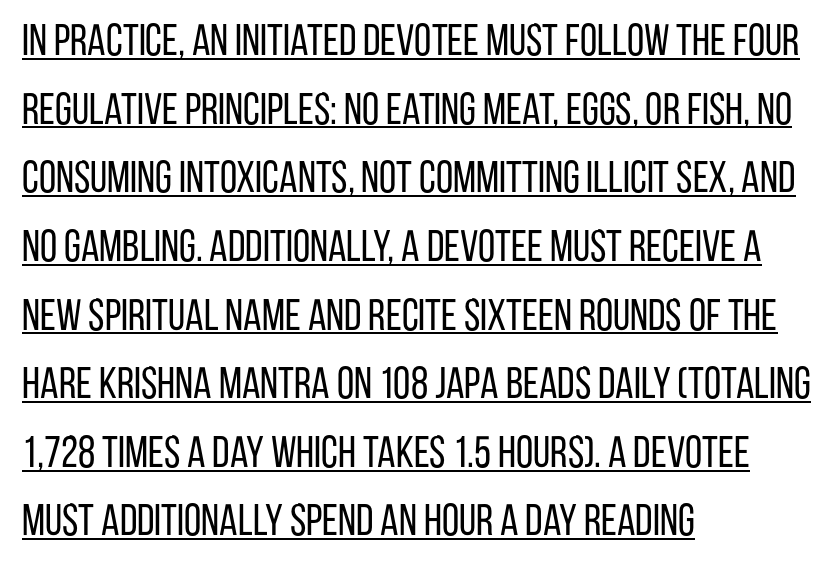
Q: Is the text bold? A: No.
Q: Is the text italic (slanted)? A: No, it is upright.
Q: Is the typeface a serif or a sans-serif typeface? A: Sans-serif.
Q: Is the text underlined? A: Yes.
Q: How is the paragraph aligned? A: Left-aligned.
Q: Is the spacing between letters normal or unusually wide? A: Normal.
Q: Is the spacing between lines tight, normal or loose? A: Normal.
Q: Width (condensed, normal, or wide)? A: Condensed.
Q: Stroke contrast? A: Low.
Q: x-height? A: Large.
Q: Monospaced? A: No.
